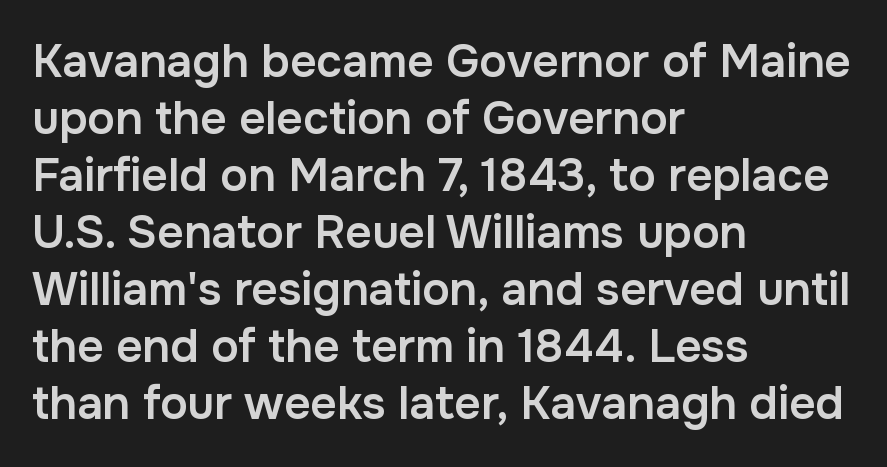
The image shows 46 px semibold sans-serif type, upright; set left-aligned, line spacing 1.24x, normal letter spacing, not underlined; low stroke contrast and a medium x-height.
